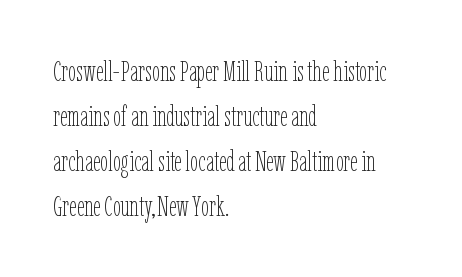
{"italic": "no", "bold": "no", "weight": "thin", "width": "condensed", "stroke_contrast": "low", "x_height": "medium", "monospaced": "no", "underline": "no", "align": "left", "line_spacing": "normal", "line_spacing_ratio": 1.55, "letter_spacing": "normal", "letter_spacing_em": 0.0, "glyph_px": 29}
